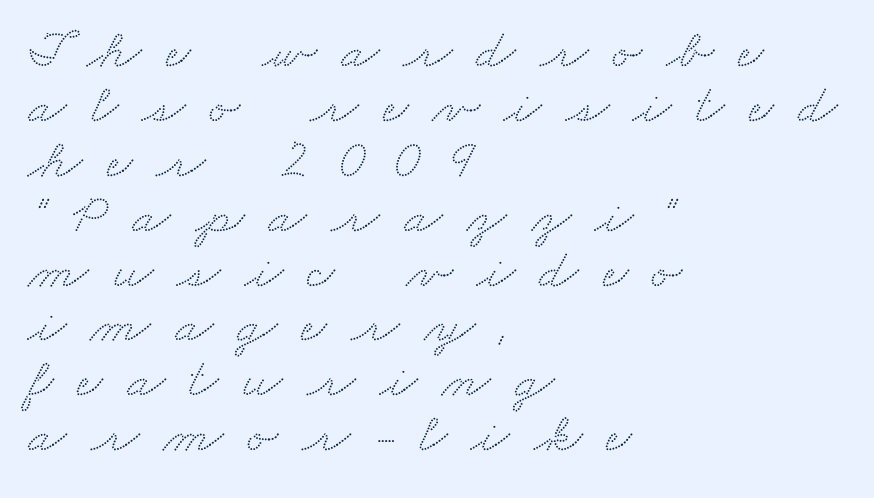
The image shows 56 px wide serif type; set left-aligned, tight line spacing (0.98x), unusually wide letter spacing (+0.43 em), not underlined; medium stroke contrast and a small x-height.
